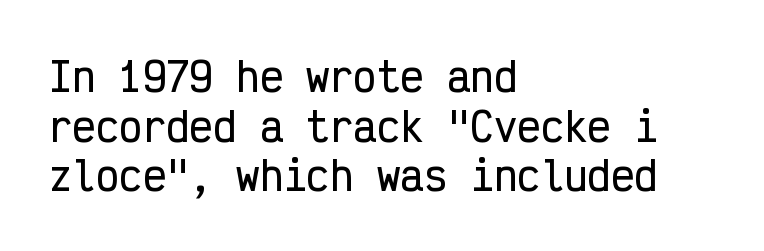
Q: Is the text italic (slanted)? A: No, it is upright.
Q: Is the typeface a serif or a sans-serif typeface? A: Sans-serif.
Q: Is the text underlined? A: No.
Q: How is the paragraph aligned? A: Left-aligned.
Q: Is the spacing between letters normal or unusually wide? A: Normal.
Q: Is the spacing between lines tight, normal or loose? A: Normal.
Q: Width (condensed, normal, or wide)? A: Condensed.
Q: Stroke contrast? A: Low.
Q: x-height? A: Medium.
Q: Monospaced? A: Yes.
